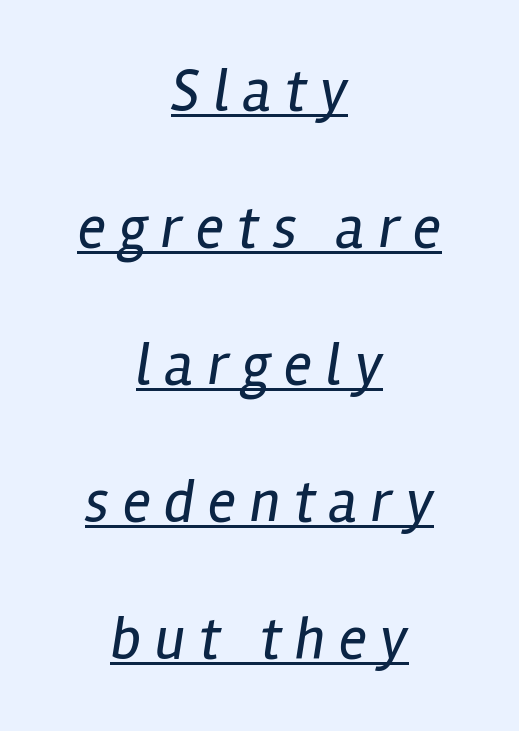
{"italic": "yes", "lean": "right", "slant_degrees": 12, "bold": "no", "weight": "regular", "width": "condensed", "stroke_contrast": "low", "x_height": "medium", "monospaced": "no", "underline": "yes", "align": "center", "line_spacing": "loose", "line_spacing_ratio": 2.32, "letter_spacing": "wide", "letter_spacing_em": 0.23, "glyph_px": 59}
